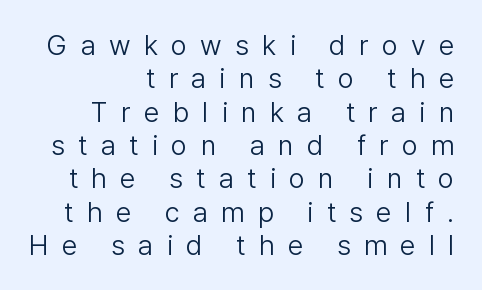
Quick note: not italic, upright. Weight: not bold — regular or lighter. The passage shown is typed in a proportional face where columns would drift. Casual observation: everything's shoved over to the right.
